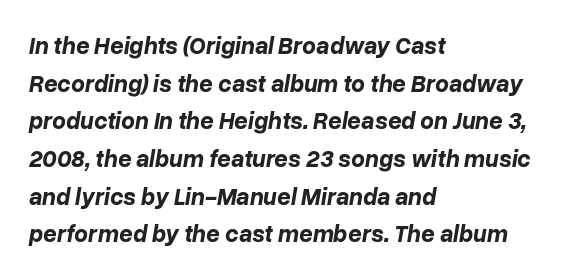
The image shows 24 px bold type, italic (leaning right); set left-aligned, normal line spacing (1.57x), normal letter spacing, not underlined.
